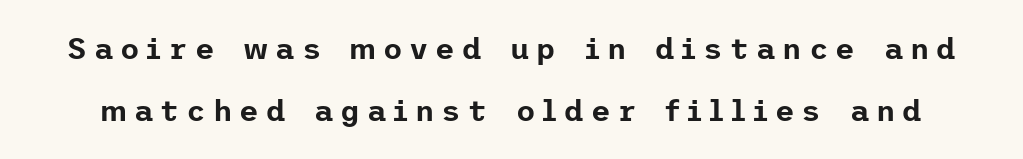
The strip under each line holds only bare page. Regarding serifs, this sample does without them. Compared with typical paragraphs, the rows here are farther apart. The gaps between neighbouring characters are conspicuously large.
